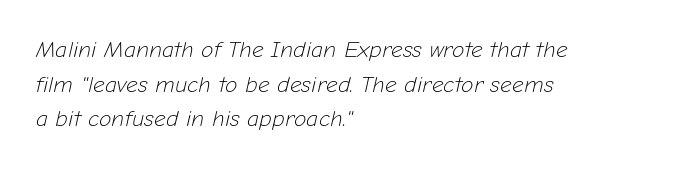
The image shows 23 px text type, italic (leaning right); set left-aligned, normal line spacing (1.51x), normal letter spacing, not underlined.
